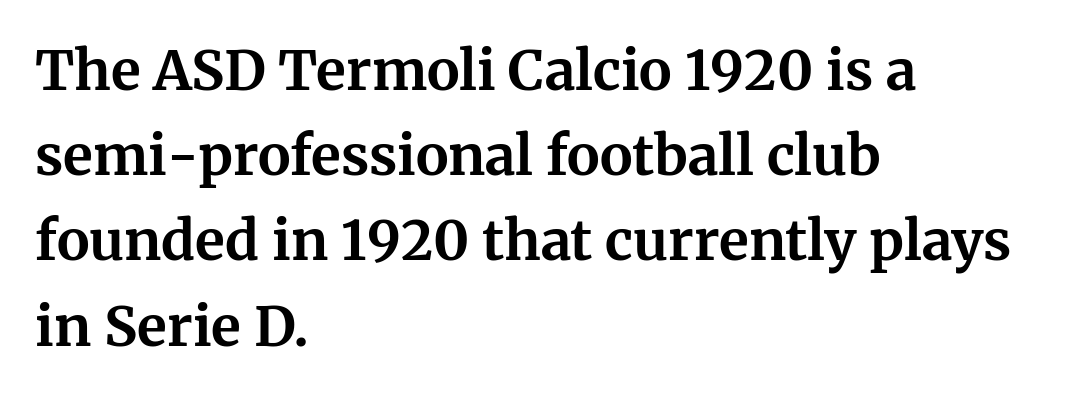
Q: Is the text bold? A: Yes.
Q: Is the text italic (slanted)? A: No, it is upright.
Q: Is the typeface a serif or a sans-serif typeface? A: Serif.
Q: Is the text underlined? A: No.
Q: How is the paragraph aligned? A: Left-aligned.
Q: Is the spacing between letters normal or unusually wide? A: Normal.
Q: Is the spacing between lines tight, normal or loose? A: Normal.
Q: Width (condensed, normal, or wide)? A: Normal.
Q: Stroke contrast? A: Medium.
Q: x-height? A: Medium.
Q: Monospaced? A: No.
